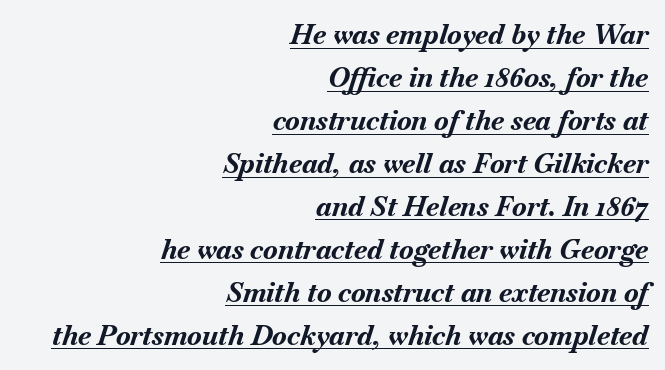
The image shows 27 px bold type, italic (leaning right); set right-aligned, normal line spacing (1.59x), normal letter spacing, underlined.
